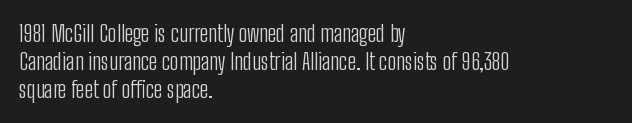
Every stem runs plumb, perpendicular to the baseline. Layout note: lines flush left. Decoration check: the copy has no underline. Short note: letters normally spaced.
